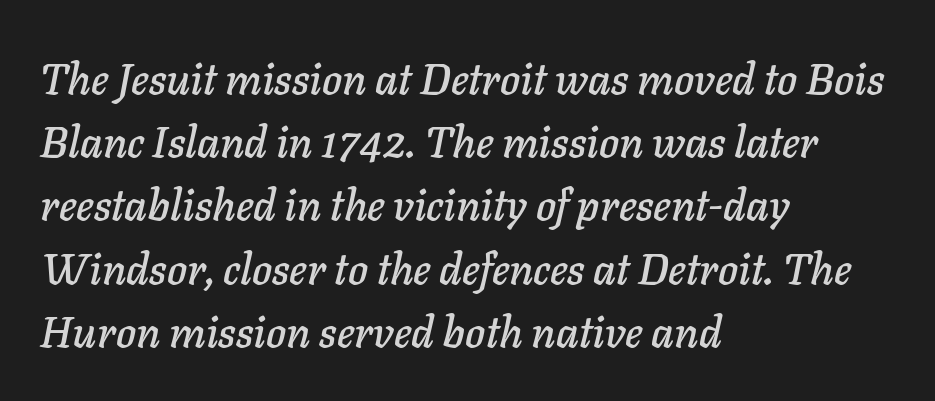
These lines keep a tight, regular rhythm from letter to letter. The compositor pushed each line to the left boundary. Evenly set lines give the paragraph a standard silhouette. Think of a printed novel: that variable character pitch is what you see here. The glyphs look as if they've been sheared to an angle.
